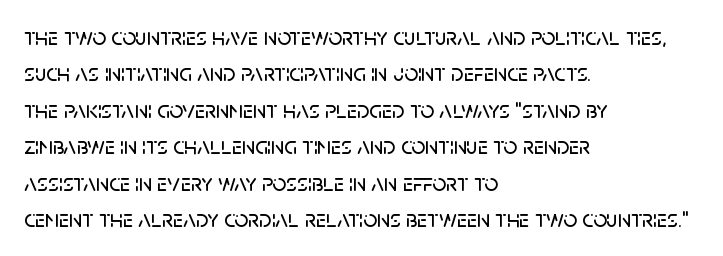
{"italic": "no", "underline": "no", "align": "left", "line_spacing": "normal", "line_spacing_ratio": 1.52, "letter_spacing": "normal", "letter_spacing_em": 0.0, "glyph_px": 24}
